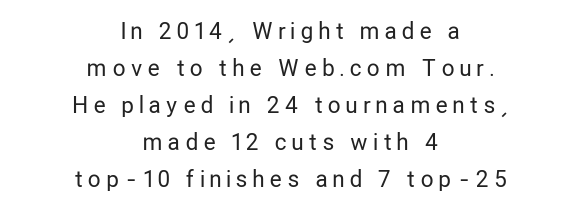
The image shows 22 px text type, upright; set centered, normal line spacing (1.68x), unusually wide letter spacing (+0.28 em), not underlined.
